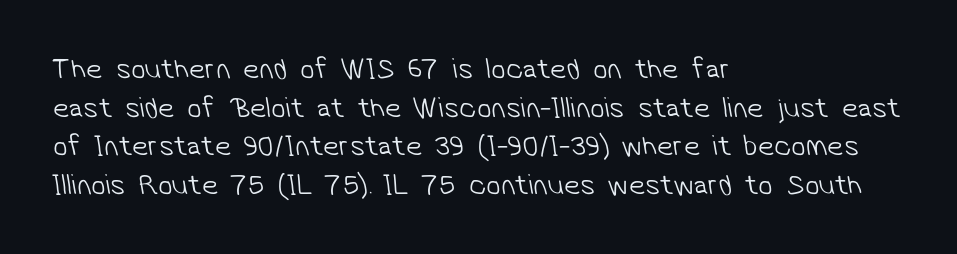
Here the glyphs are tracked normally, forming tight word shapes. Ink coverage per letter is moderate at most. A sans-serif font was chosen for this passage. The string is rendered with underlining switched off.
